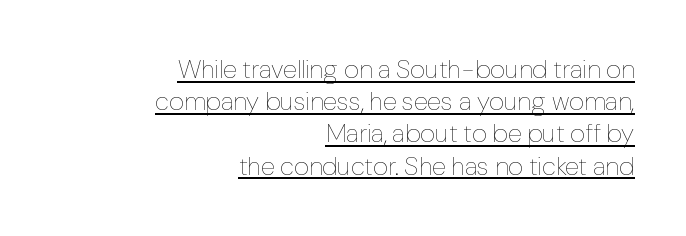
{"italic": "no", "bold": "no", "underline": "yes", "align": "right", "line_spacing_ratio": 1.24, "letter_spacing": "normal", "letter_spacing_em": 0.0, "glyph_px": 26}
